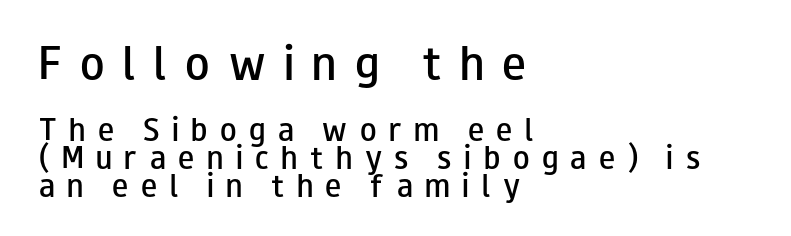
Unlike italic type, these characters show no tilt at all. The face used here is a semibold: visibly heavier than regular, lighter than bold. Students, observe: this is what under-led, compact text looks like. Leftover space on each line is placed entirely after the last word.
